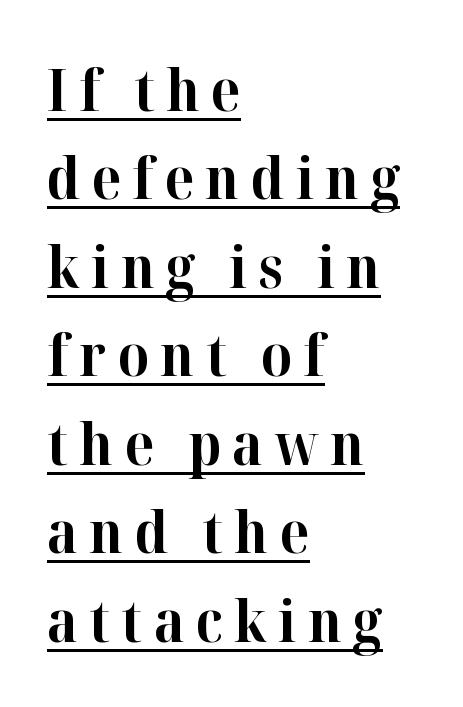
Old-style or modern, the face here clearly has serifs. These lines are rendered in a variable-pitch font. Each new line begins a customary step beneath the previous one. Every row of glyphs begins at an identical x-position on the left. Plenty of ink on the page — the face is bold.
